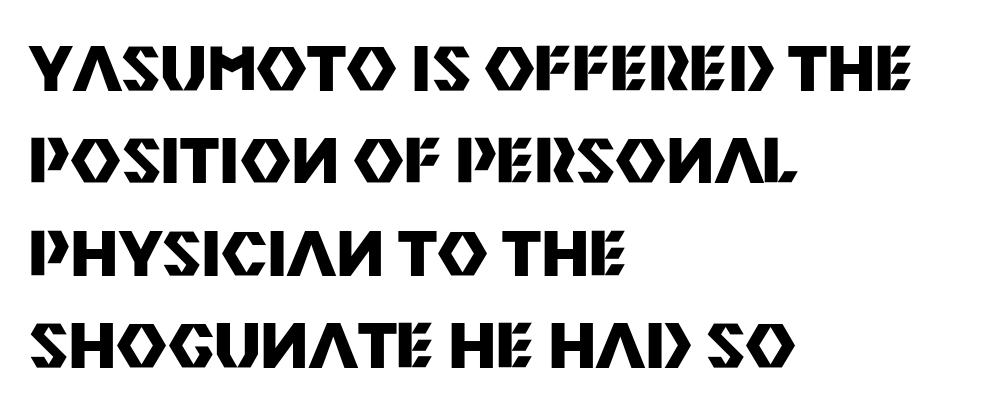
{"serif": "no", "italic": "no", "bold": "yes", "weight": "heavy", "width": "normal", "stroke_contrast": "medium", "x_height": "large", "monospaced": "no", "underline": "no", "align": "left", "line_spacing": "normal", "line_spacing_ratio": 1.49, "letter_spacing": "normal", "letter_spacing_em": 0.0, "glyph_px": 62}
